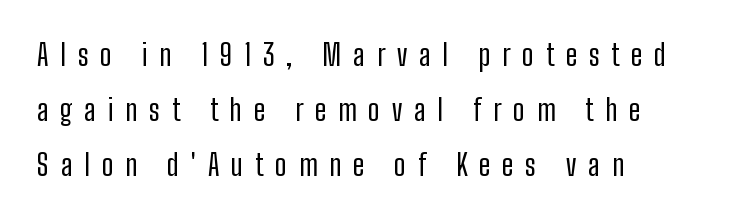
Q: Is the text bold? A: No.
Q: Is the text italic (slanted)? A: No, it is upright.
Q: Is the typeface a serif or a sans-serif typeface? A: Sans-serif.
Q: Is the text underlined? A: No.
Q: How is the paragraph aligned? A: Left-aligned.
Q: Is the spacing between letters normal or unusually wide? A: Unusually wide.
Q: Is the spacing between lines tight, normal or loose? A: Loose.
Q: Width (condensed, normal, or wide)? A: Condensed.
Q: Stroke contrast? A: Low.
Q: x-height? A: Medium.
Q: Monospaced? A: No.
